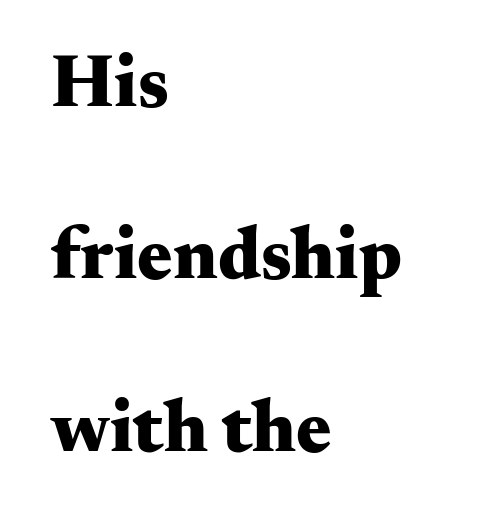
The image shows 74 px heavy, wide serif type, upright; set left-aligned, loose line spacing (2.33x), normal letter spacing, not underlined; medium stroke contrast and a small x-height.
